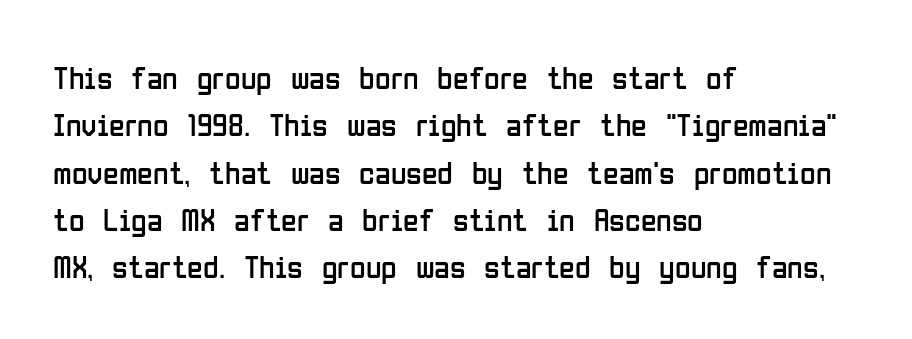
Q: Is the text bold? A: No.
Q: Is the text italic (slanted)? A: No, it is upright.
Q: Is the typeface a serif or a sans-serif typeface? A: Sans-serif.
Q: Is the text underlined? A: No.
Q: How is the paragraph aligned? A: Left-aligned.
Q: Is the spacing between letters normal or unusually wide? A: Normal.
Q: Is the spacing between lines tight, normal or loose? A: Normal.
Q: Width (condensed, normal, or wide)? A: Condensed.
Q: Stroke contrast? A: Low.
Q: x-height? A: Medium.
Q: Monospaced? A: No.
